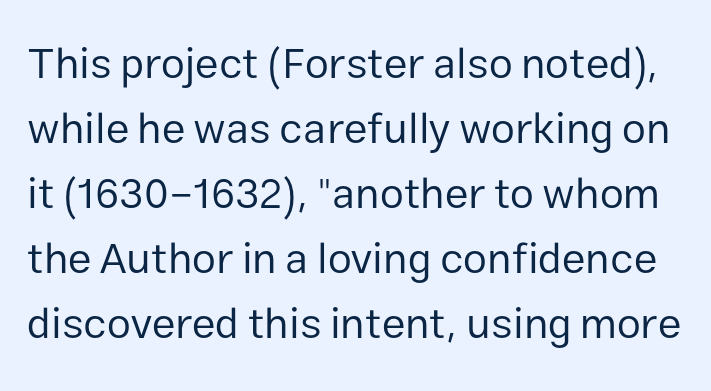
Q: Is the text bold? A: No.
Q: Is the text italic (slanted)? A: No, it is upright.
Q: Is the typeface a serif or a sans-serif typeface? A: Sans-serif.
Q: Is the text underlined? A: No.
Q: Is the spacing between letters normal or unusually wide? A: Normal.
Q: Is the spacing between lines tight, normal or loose? A: Normal.
Q: Width (condensed, normal, or wide)? A: Normal.
Q: Stroke contrast? A: Low.
Q: x-height? A: Medium.
Q: Monospaced? A: No.
